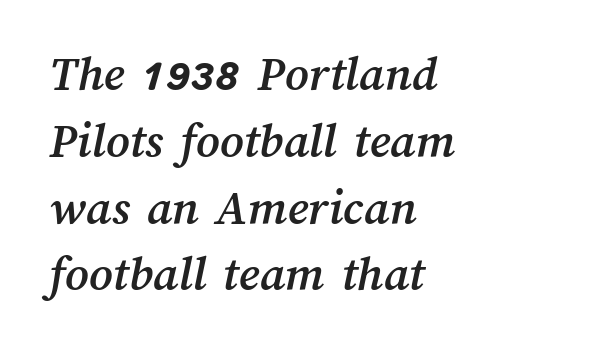
Q: Is the text underlined? A: No.
Q: How is the paragraph aligned? A: Left-aligned.
Q: Is the spacing between letters normal or unusually wide? A: Normal.
Q: Is the spacing between lines tight, normal or loose? A: Normal.
Q: Width (condensed, normal, or wide)? A: Normal.
Q: Stroke contrast? A: Medium.
Q: x-height? A: Medium.
Q: Monospaced? A: No.
